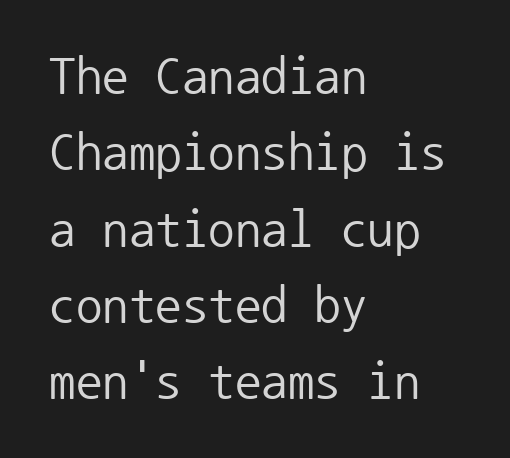
{"serif": "no", "italic": "no", "bold": "no", "weight": "regular", "width": "normal", "stroke_contrast": "low", "x_height": "medium", "monospaced": "yes", "underline": "no", "align": "left", "line_spacing": "normal", "line_spacing_ratio": 1.44, "letter_spacing": "normal", "letter_spacing_em": 0.0, "glyph_px": 53}
